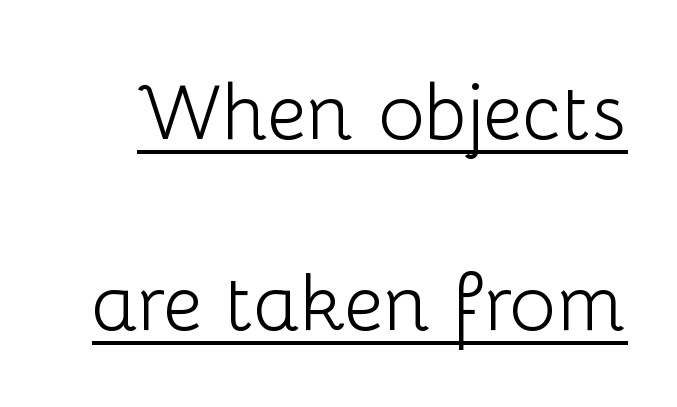
Q: Is the text bold? A: No.
Q: Is the text italic (slanted)? A: No, it is upright.
Q: Is the typeface a serif or a sans-serif typeface? A: Sans-serif.
Q: Is the text underlined? A: Yes.
Q: Is the spacing between letters normal or unusually wide? A: Normal.
Q: Is the spacing between lines tight, normal or loose? A: Loose.
Q: Width (condensed, normal, or wide)? A: Normal.
Q: Stroke contrast? A: Low.
Q: x-height? A: Medium.
Q: Monospaced? A: No.
